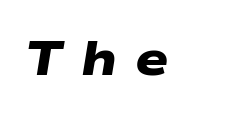
Q: Is the text bold? A: Yes.
Q: Is the typeface a serif or a sans-serif typeface? A: Sans-serif.
Q: Is the text underlined? A: No.
Q: Is the spacing between letters normal or unusually wide? A: Unusually wide.
Q: Width (condensed, normal, or wide)? A: Wide.
Q: Stroke contrast? A: Low.
Q: x-height? A: Medium.
Q: Monospaced? A: No.
